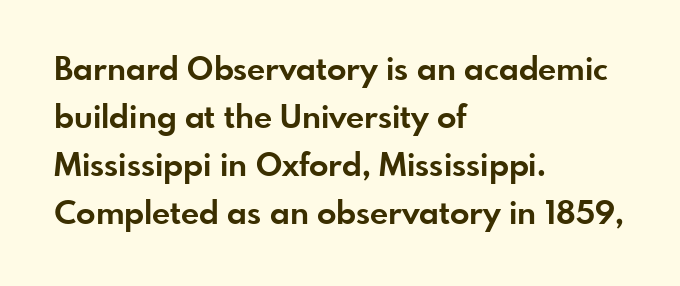
Q: Is the text bold? A: Yes.
Q: Is the text italic (slanted)? A: No, it is upright.
Q: Is the typeface a serif or a sans-serif typeface? A: Sans-serif.
Q: Is the text underlined? A: No.
Q: How is the paragraph aligned? A: Left-aligned.
Q: Is the spacing between letters normal or unusually wide? A: Normal.
Q: Is the spacing between lines tight, normal or loose? A: Normal.
Q: Width (condensed, normal, or wide)? A: Normal.
Q: Stroke contrast? A: Low.
Q: x-height? A: Small.
Q: Monospaced? A: No.
